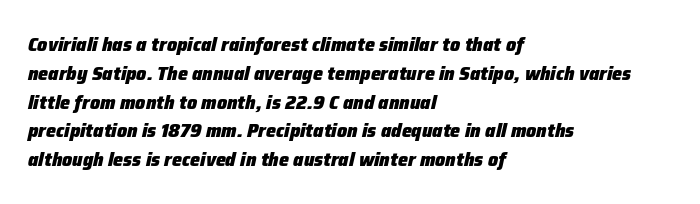
This block has exactly the height ordinary leading produces. Short note: letters normally spaced. These words are printed bold, with thick strokes throughout. Anything drawn beneath the words? Only blank space.
